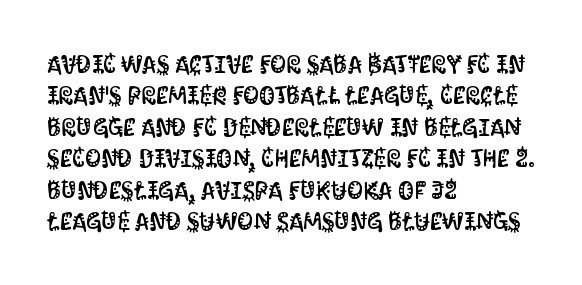
{"italic": "no", "underline": "no", "align": "left", "line_spacing": "normal", "line_spacing_ratio": 1.26, "letter_spacing": "normal", "letter_spacing_em": 0.0, "glyph_px": 25}
